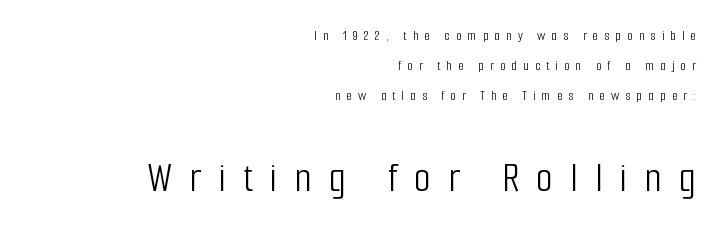
Q: Is the text bold? A: No.
Q: Is the text italic (slanted)? A: No, it is upright.
Q: Is the typeface a serif or a sans-serif typeface? A: Sans-serif.
Q: Is the text underlined? A: No.
Q: How is the paragraph aligned? A: Right-aligned.
Q: Is the spacing between letters normal or unusually wide? A: Unusually wide.
Q: Is the spacing between lines tight, normal or loose? A: Loose.
Q: Which block of text is set in a larger size, the first (top) or the second (bottom)? A: The second (bottom) one.
Q: Width (condensed, normal, or wide)? A: Condensed.
Q: Stroke contrast? A: Low.
Q: x-height? A: Medium.
Q: Monospaced? A: No.
